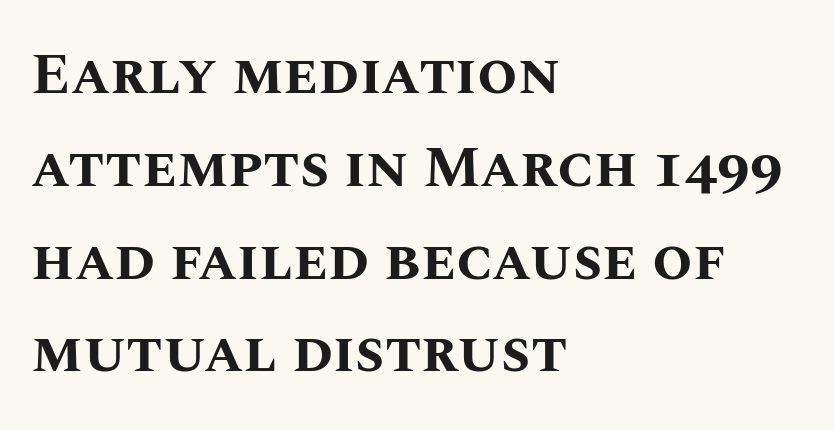
{"italic": "no", "bold": "yes", "weight": "bold", "width": "normal", "stroke_contrast": "medium", "x_height": "large", "monospaced": "no", "underline": "no", "align": "left", "line_spacing": "normal", "line_spacing_ratio": 1.6, "letter_spacing": "normal", "letter_spacing_em": 0.0, "glyph_px": 58}
